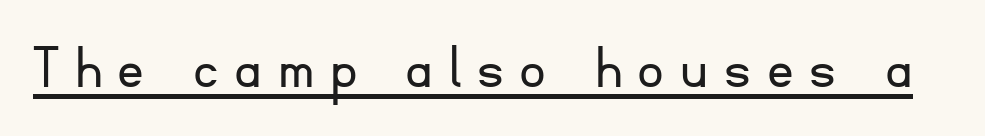
The typesetter has applied underlining to the passage shown. Varying glyph widths throughout — classic text-font behaviour. The rendering shows plain stroke endings on the letterforms — a sans-serif design. This reads as an unemphasized weight, regular at the heaviest. Students, note that the glyphs here are deliberately spaced far apart.
